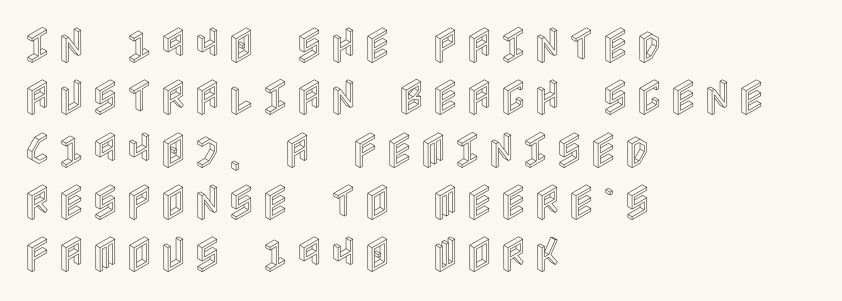
Q: Is the text italic (slanted)? A: No, it is upright.
Q: Is the text underlined? A: No.
Q: How is the paragraph aligned? A: Left-aligned.
Q: Is the spacing between lines tight, normal or loose? A: Normal.
Q: Width (condensed, normal, or wide)? A: Condensed.
Q: x-height? A: Large.
